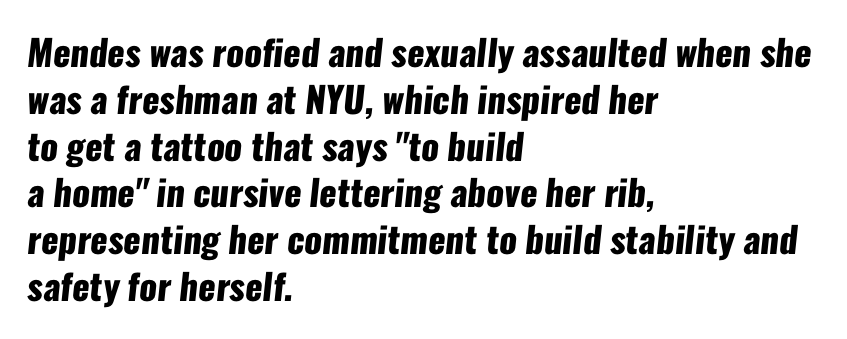
The image shows 36 px heavy, condensed sans-serif type; set left-aligned, normal line spacing (1.3x), normal letter spacing, not underlined; low stroke contrast and a medium x-height.
